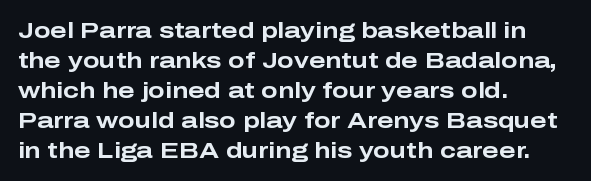
Italic: no, the glyphs are upright roman. Standard letterfit; no display-style spreading of the glyphs. Glance below the letters and you will spot only blank space. Its strokes are broad and dark, the hallmark of bold type.
